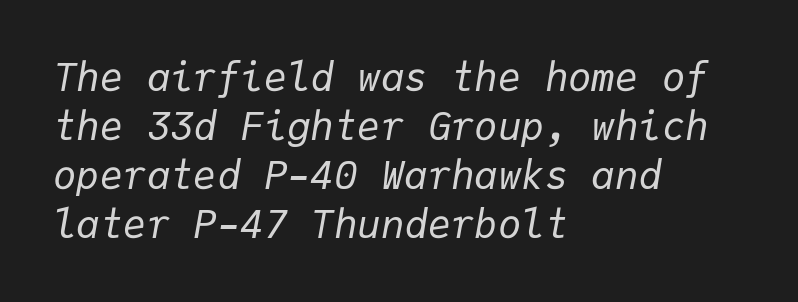
{"italic": "yes", "lean": "right", "slant_degrees": 9, "bold": "no", "weight": "regular", "width": "normal", "stroke_contrast": "low", "x_height": "medium", "monospaced": "yes", "underline": "no", "align": "left", "line_spacing": "normal", "line_spacing_ratio": 1.26, "letter_spacing": "normal", "letter_spacing_em": 0.0, "glyph_px": 39}
